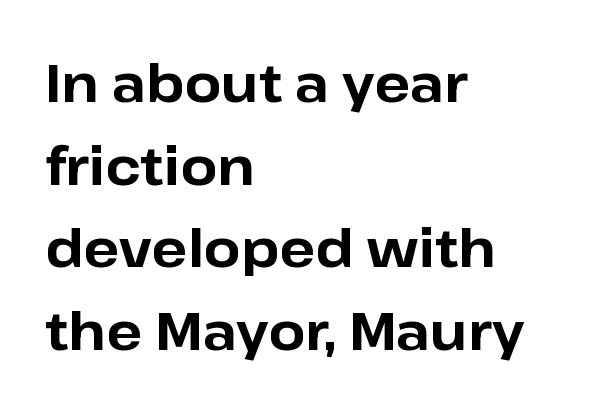
Q: Is the text bold? A: Yes.
Q: Is the text italic (slanted)? A: No, it is upright.
Q: Is the typeface a serif or a sans-serif typeface? A: Sans-serif.
Q: Is the text underlined? A: No.
Q: How is the paragraph aligned? A: Left-aligned.
Q: Is the spacing between letters normal or unusually wide? A: Normal.
Q: Is the spacing between lines tight, normal or loose? A: Normal.
Q: Width (condensed, normal, or wide)? A: Normal.
Q: Stroke contrast? A: Low.
Q: x-height? A: Medium.
Q: Monospaced? A: No.
